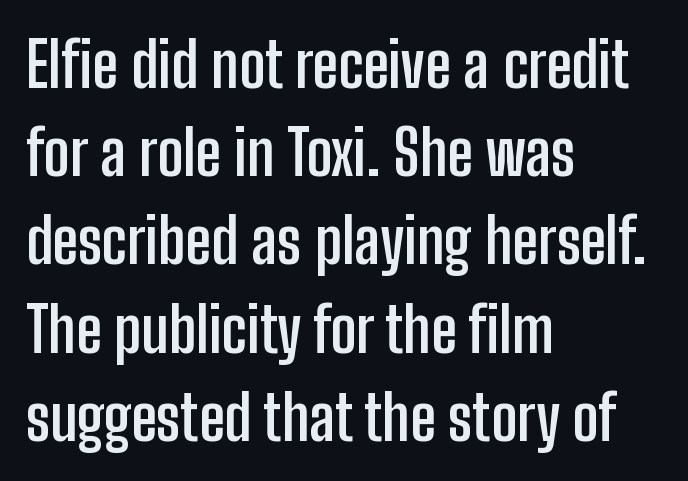
The image shows 63 px semibold, condensed sans-serif type, upright; set left-aligned, normal line spacing (1.4x), normal letter spacing, not underlined; low stroke contrast and a medium x-height.
